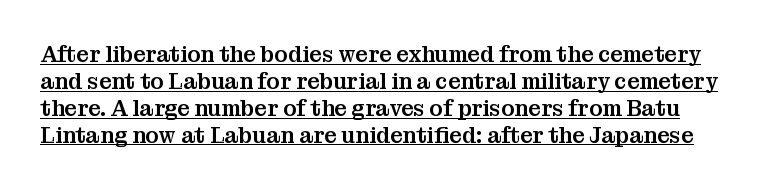
The image shows 22 px text type, upright; set line spacing 1.22x, normal letter spacing, underlined.
